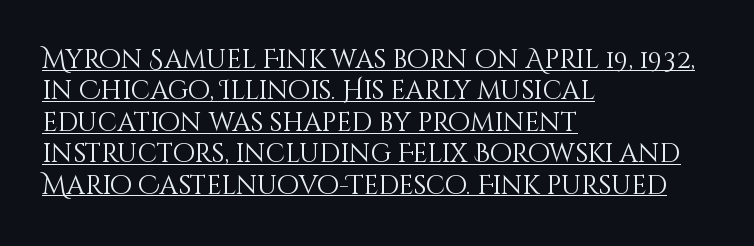
The letters stand straight up with perfectly vertical stems. Weight class: somewhere from thin through regular. This sample carries an underscore along the baseline area. The type is set solid horizontally, with unmodified tracking.
